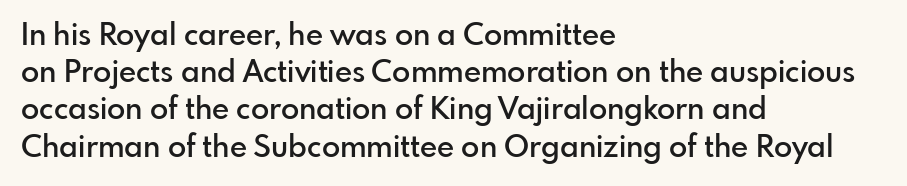
Serifs: no, the terminals of the letterforms are clean. As a designer I'd log this as weight 600, semibold. In terms of letterspacing, this is plain default setting. Here the designer chose a conventional face with non-uniform glyph widths. Underline: absent.
